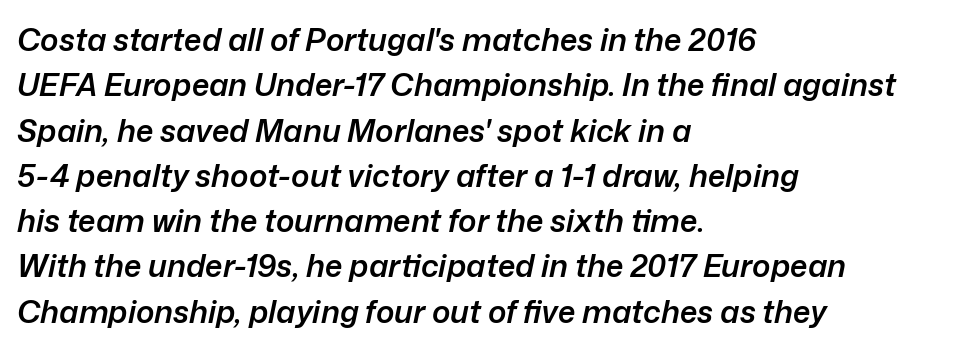
Line beginnings align vertically; line endings do not. The face used here is rendered with its standard letterfit. The leading is moderate, giving the passage an even texture. Any mark beneath the type? The region is blank. A typesetter would call this proportional, since set widths differ per character.
